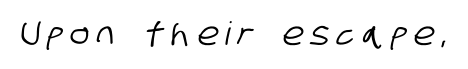
Q: Is the typeface a serif or a sans-serif typeface? A: Sans-serif.
Q: Is the text underlined? A: No.
Q: Is the spacing between letters normal or unusually wide? A: Unusually wide.
Q: Width (condensed, normal, or wide)? A: Condensed.
Q: Stroke contrast? A: Low.
Q: x-height? A: Large.
Q: Monospaced? A: No.
